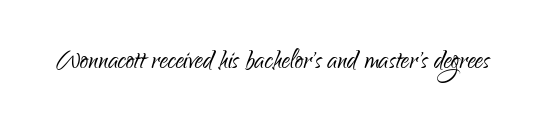
The image shows 33 px light, condensed sans-serif type; set normal letter spacing, not underlined; low stroke contrast and a small x-height.
